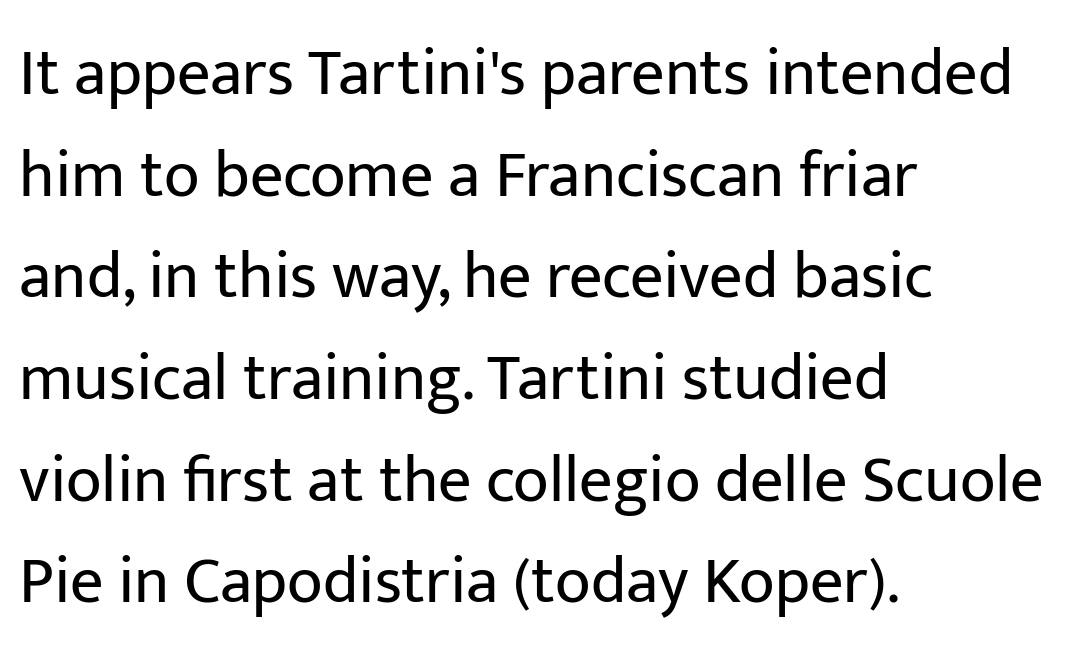
To sum up the face: it is a sans, with no serifs. Reading down the column, the eye jumps a familiar distance to each next line. You could not count columns in this text — the font is proportionally spaced. Summary of weight: not heavy and not bold. Nope, not italic — everything's standing straight.
